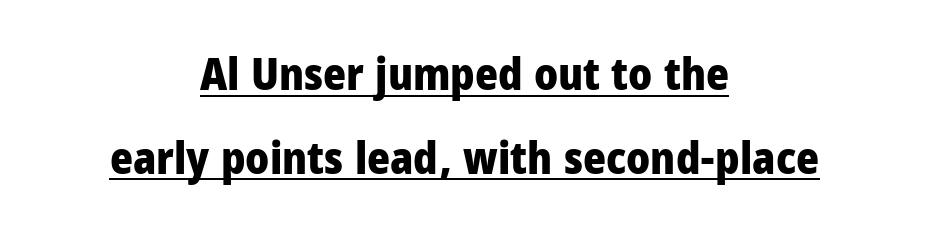
{"serif": "no", "italic": "no", "bold": "yes", "weight": "heavy", "width": "normal", "stroke_contrast": "low", "x_height": "medium", "monospaced": "no", "underline": "yes", "align": "center", "line_spacing": "loose", "line_spacing_ratio": 1.9, "letter_spacing": "normal", "letter_spacing_em": 0.0, "glyph_px": 44}
